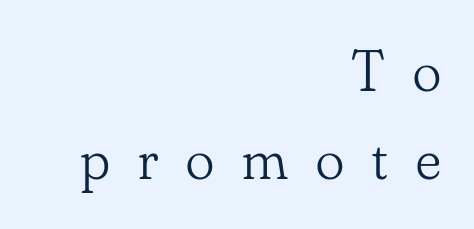
The specimen omits any rule beneath the text block's lines. Compared with typical body copy, the letter spacing here is much looser. Check where the strokes stop: tiny serifs finish them off. Is this a fixed-width face? No — the glyphs have proportional, varying widths. Nope, not italic — everything's standing straight.
